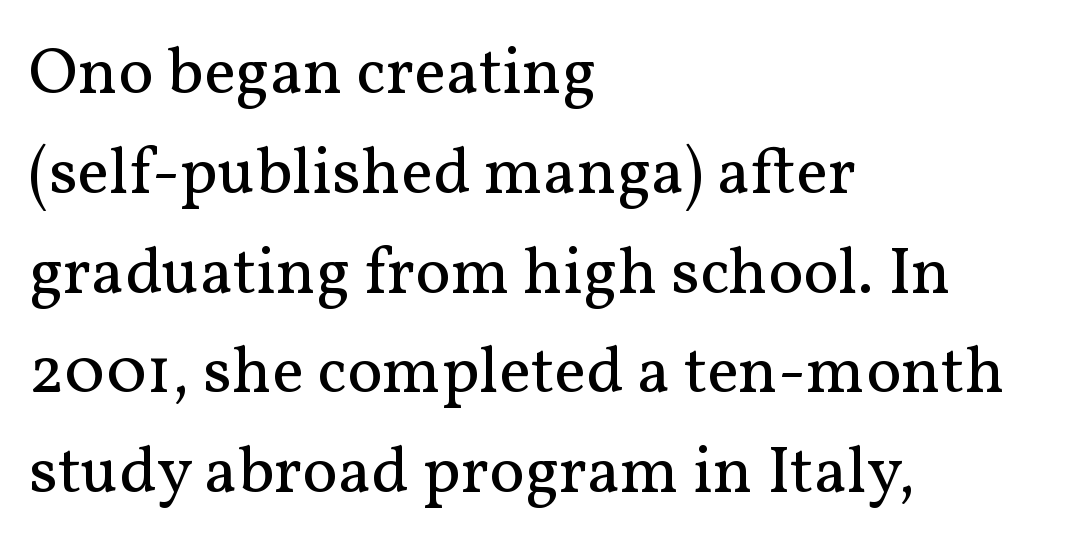
Q: Is the text bold? A: No.
Q: Is the text italic (slanted)? A: No, it is upright.
Q: Is the typeface a serif or a sans-serif typeface? A: Serif.
Q: Is the text underlined? A: No.
Q: How is the paragraph aligned? A: Left-aligned.
Q: Is the spacing between letters normal or unusually wide? A: Normal.
Q: Is the spacing between lines tight, normal or loose? A: Normal.
Q: Width (condensed, normal, or wide)? A: Normal.
Q: Stroke contrast? A: Medium.
Q: x-height? A: Medium.
Q: Monospaced? A: No.
